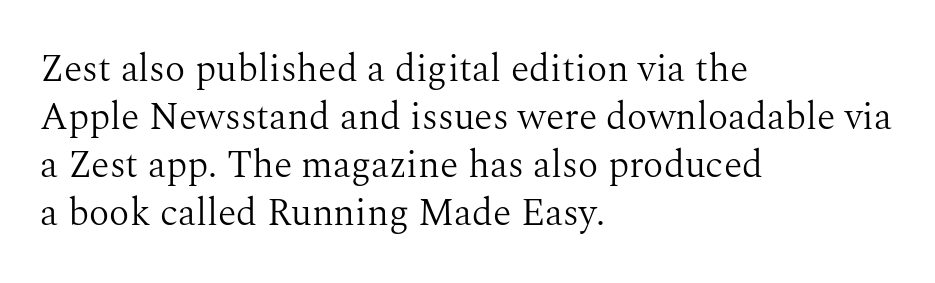
Q: Is the text bold? A: No.
Q: Is the text italic (slanted)? A: No, it is upright.
Q: Is the typeface a serif or a sans-serif typeface? A: Serif.
Q: Is the text underlined? A: No.
Q: How is the paragraph aligned? A: Left-aligned.
Q: Is the spacing between letters normal or unusually wide? A: Normal.
Q: Is the spacing between lines tight, normal or loose? A: Normal.
Q: Width (condensed, normal, or wide)? A: Normal.
Q: Stroke contrast? A: Medium.
Q: x-height? A: Medium.
Q: Monospaced? A: No.
